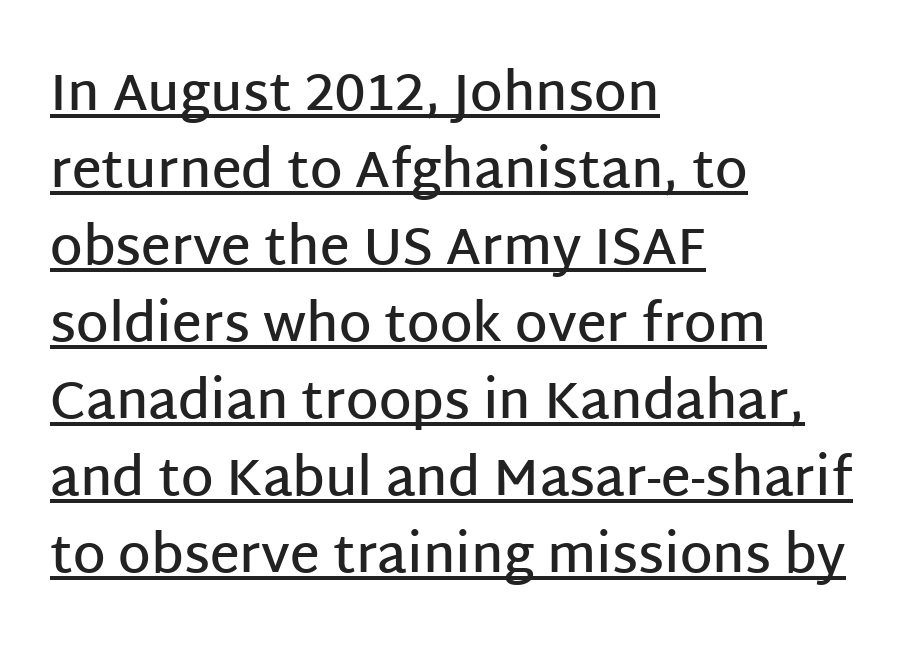
Q: Is the text bold? A: Semi-bold.
Q: Is the text italic (slanted)? A: No, it is upright.
Q: Is the typeface a serif or a sans-serif typeface? A: Sans-serif.
Q: Is the text underlined? A: Yes.
Q: How is the paragraph aligned? A: Left-aligned.
Q: Is the spacing between letters normal or unusually wide? A: Normal.
Q: Is the spacing between lines tight, normal or loose? A: Normal.
Q: Width (condensed, normal, or wide)? A: Normal.
Q: Stroke contrast? A: Low.
Q: x-height? A: Large.
Q: Monospaced? A: No.
